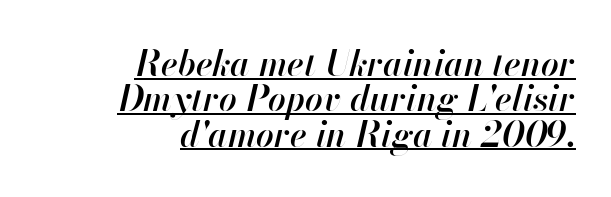
{"italic": "yes", "lean": "right", "slant_degrees": 13, "bold": "semi", "weight": "semibold", "width": "normal", "stroke_contrast": "high", "x_height": "small", "monospaced": "no", "underline": "yes", "align": "right", "line_spacing": "tight", "line_spacing_ratio": 1.01, "letter_spacing": "normal", "letter_spacing_em": 0.0, "glyph_px": 35}
